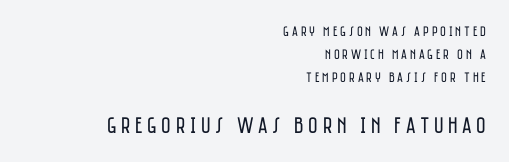
Q: Is the text bold? A: No.
Q: Is the text italic (slanted)? A: No, it is upright.
Q: Is the text underlined? A: No.
Q: How is the paragraph aligned? A: Right-aligned.
Q: Is the spacing between letters normal or unusually wide? A: Unusually wide.
Q: Is the spacing between lines tight, normal or loose? A: Normal.
Q: Which block of text is set in a larger size, the first (top) or the second (bottom)? A: The second (bottom) one.
